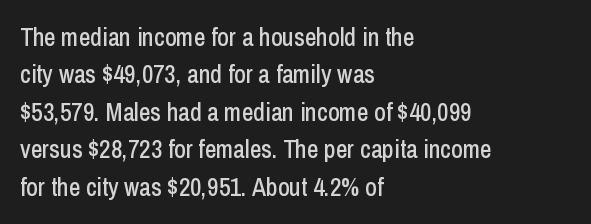
The image shows 25 px text type, upright; set left-aligned, normal line spacing (1.5x), normal letter spacing, not underlined.
